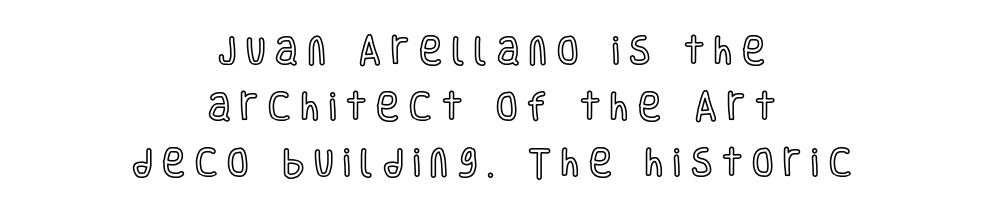
The face used here is rendered with a markedly widened letterfit. Every stem runs plumb, perpendicular to the baseline. Line starts and ends both wander, symmetrically. You could not count columns in this text — the font is proportionally spaced. Unmarked baselines from the first word to the last.
